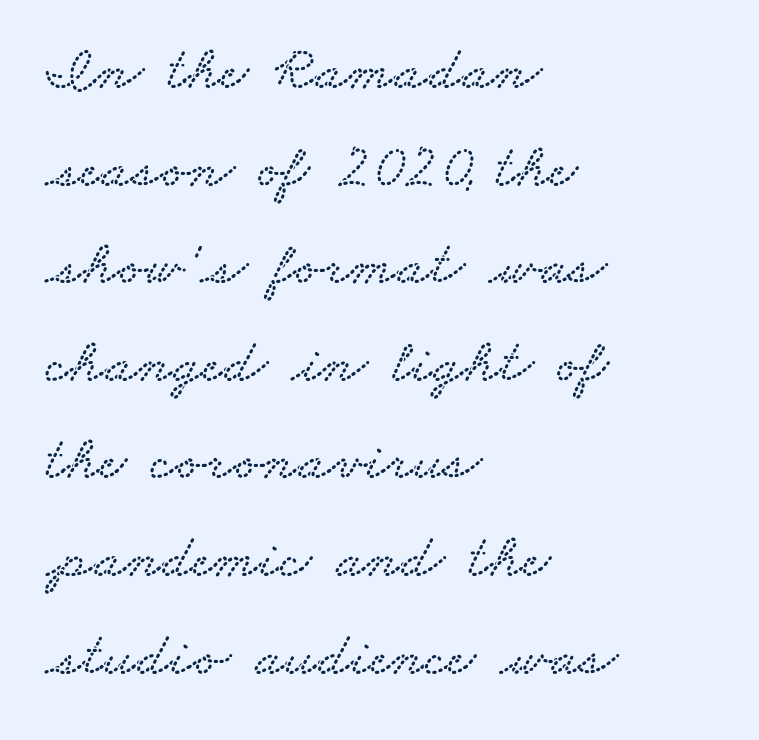
This rendering features lettering with no underline. Is this a sans? No — the strokes have serifs. Quick note: interline space is typical. Tracking value appears to be zero — textbook default spacing. The letters advance in unequal steps, a hallmark of proportional type. Horizontally, the lines are justified to the leading edge only.
